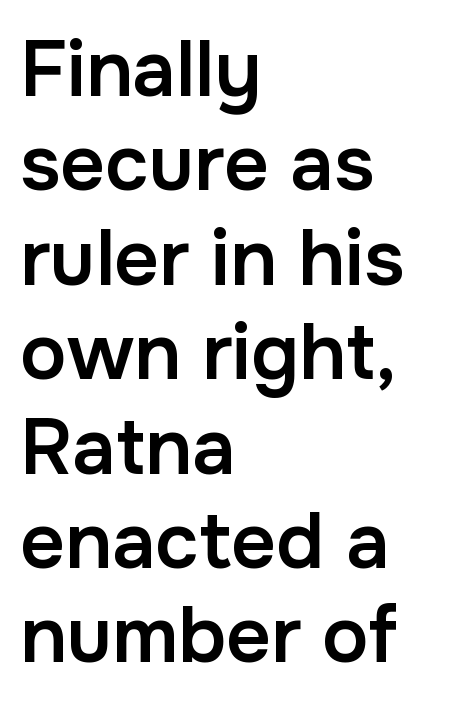
{"serif": "no", "italic": "no", "bold": "semi", "weight": "semibold", "width": "normal", "stroke_contrast": "low", "x_height": "medium", "monospaced": "no", "underline": "no", "align": "left", "line_spacing_ratio": 1.21, "letter_spacing": "normal", "letter_spacing_em": 0.0, "glyph_px": 78}
